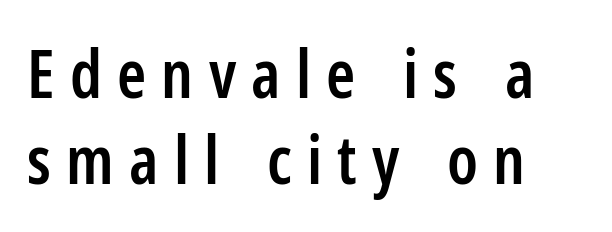
The image shows 66 px semibold, condensed sans-serif type, upright; set left-aligned, normal line spacing (1.31x), unusually wide letter spacing (+0.23 em), not underlined; low stroke contrast and a medium x-height.
